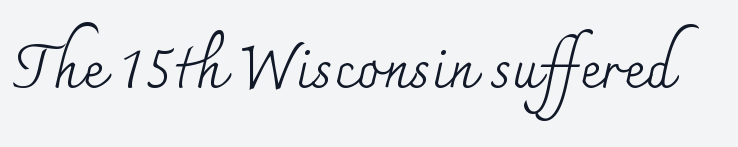
The image shows 59 px regular-weight serif type; set normal letter spacing, not underlined; medium stroke contrast and a small x-height.
